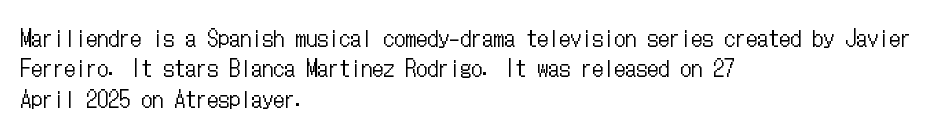
Q: Is the text bold? A: No.
Q: Is the text italic (slanted)? A: No, it is upright.
Q: Is the text underlined? A: No.
Q: How is the paragraph aligned? A: Left-aligned.
Q: Is the spacing between letters normal or unusually wide? A: Normal.
Q: Is the spacing between lines tight, normal or loose? A: Normal.
